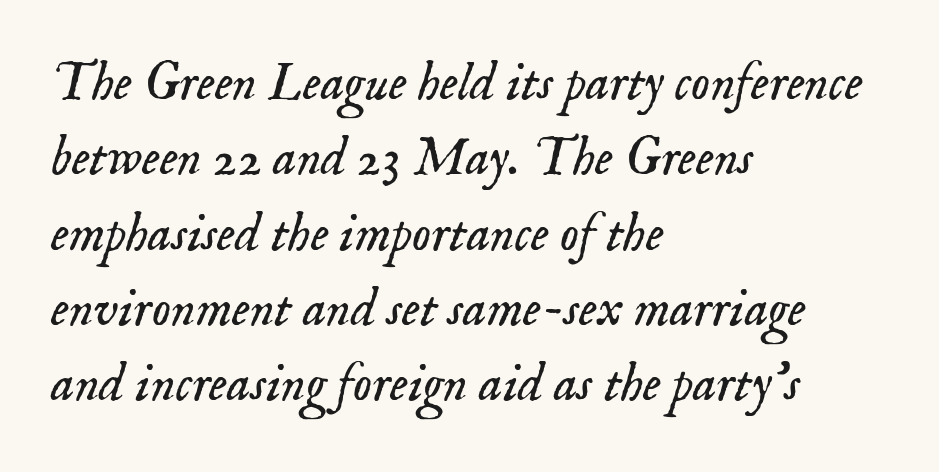
{"serif": "yes", "italic": "yes", "lean": "right", "slant_degrees": 18, "bold": "no", "weight": "light", "width": "normal", "stroke_contrast": "low", "x_height": "small", "monospaced": "no", "underline": "no", "align": "left", "line_spacing": "normal", "line_spacing_ratio": 1.42, "letter_spacing": "normal", "letter_spacing_em": 0.0, "glyph_px": 53}
